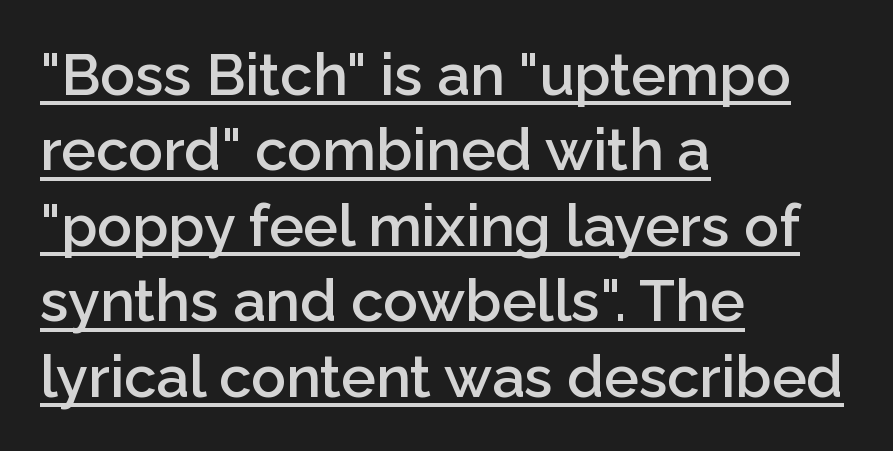
Q: Is the text bold? A: Semi-bold.
Q: Is the text italic (slanted)? A: No, it is upright.
Q: Is the typeface a serif or a sans-serif typeface? A: Sans-serif.
Q: Is the text underlined? A: Yes.
Q: How is the paragraph aligned? A: Left-aligned.
Q: Is the spacing between letters normal or unusually wide? A: Normal.
Q: Is the spacing between lines tight, normal or loose? A: Normal.
Q: Width (condensed, normal, or wide)? A: Normal.
Q: Stroke contrast? A: Low.
Q: x-height? A: Medium.
Q: Monospaced? A: No.
